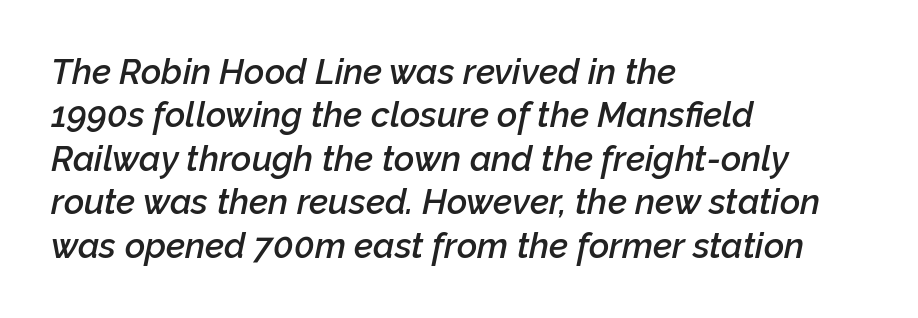
The image shows 35 px semibold type, italic (leaning right); set left-aligned, line spacing 1.24x, normal letter spacing, not underlined; low stroke contrast and a medium x-height.
